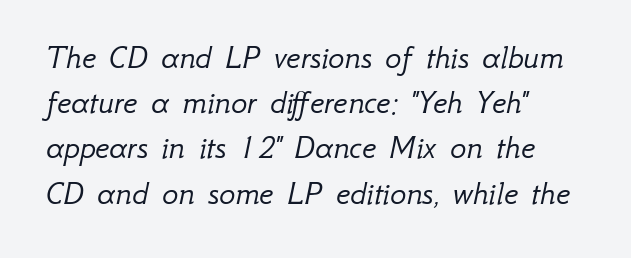
The image shows 34 px light type, italic (leaning right); set left-aligned, normal line spacing (1.33x), normal letter spacing, not underlined; low stroke contrast and a small x-height.
